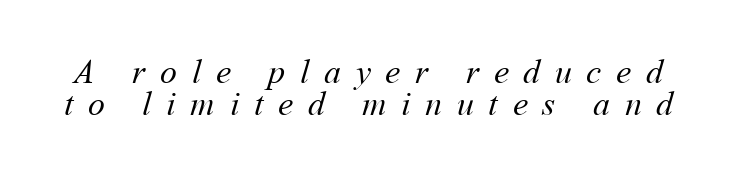
Q: Is the text bold? A: No.
Q: Is the text underlined? A: No.
Q: Is the spacing between letters normal or unusually wide? A: Unusually wide.
Q: Is the spacing between lines tight, normal or loose? A: Tight.
Q: Width (condensed, normal, or wide)? A: Normal.
Q: Stroke contrast? A: Medium.
Q: x-height? A: Medium.
Q: Monospaced? A: No.
